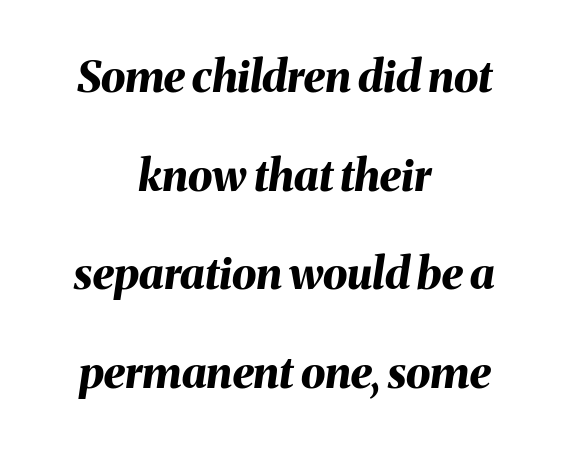
{"italic": "yes", "lean": "right", "slant_degrees": 8, "bold": "yes", "weight": "bold", "width": "normal", "stroke_contrast": "medium", "x_height": "medium", "monospaced": "no", "underline": "no", "align": "center", "line_spacing": "loose", "line_spacing_ratio": 2.24, "letter_spacing": "normal", "letter_spacing_em": 0.0, "glyph_px": 44}
